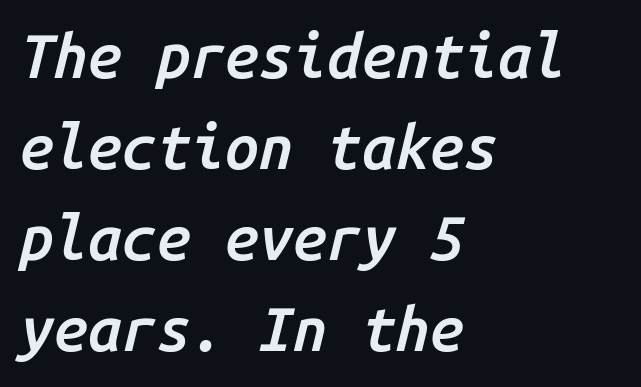
Typesetter's note: demi weight, one step under bold. Note the uniform advance width — an 'i' takes as much space as an 'm'. Beneath every word, the page is bare. Leading matches the norm, producing a regular column. Visually the block forms a straight wall on the left and a jagged coastline on the right.
